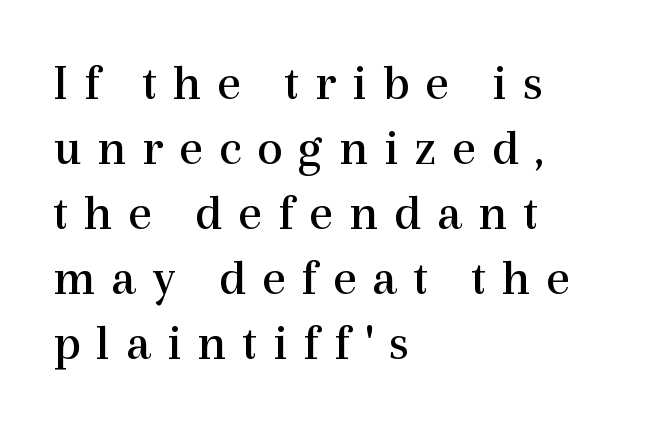
{"serif": "yes", "italic": "no", "bold": "no", "weight": "regular", "width": "normal", "x_height": "medium", "monospaced": "no", "underline": "no", "align": "left", "line_spacing": "normal", "line_spacing_ratio": 1.25, "letter_spacing": "wide", "letter_spacing_em": 0.3, "glyph_px": 52}
